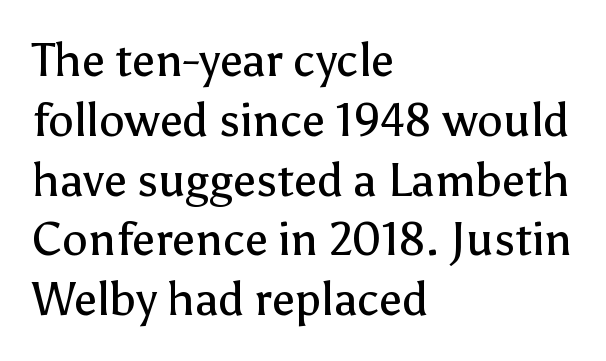
{"serif": "no", "italic": "no", "bold": "no", "weight": "regular", "width": "normal", "stroke_contrast": "low", "x_height": "medium", "monospaced": "no", "underline": "no", "align": "left", "line_spacing": "normal", "line_spacing_ratio": 1.3, "letter_spacing": "normal", "letter_spacing_em": 0.0, "glyph_px": 46}
